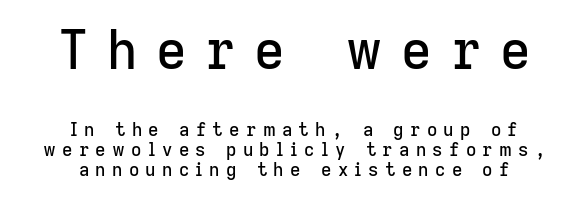
The first block has been scaled up relative to the second. Interline gaps are noticeably narrow in this sample. The passage shown is typeset with a sans-serif family. These lines were composed using upright roman letters. Think of a printed novel: that variable character pitch is what you see here. Characters follow at a spacing far wider than the type designer built in.
